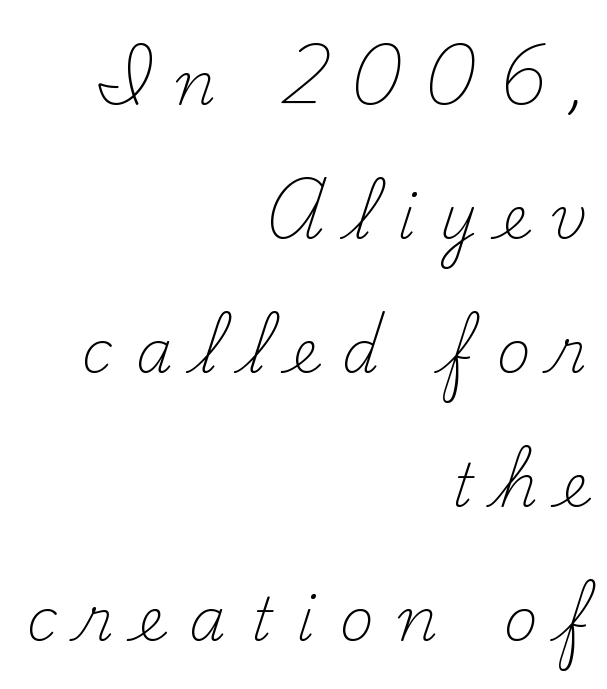
{"bold": "no", "weight": "light", "width": "normal", "stroke_contrast": "medium", "x_height": "small", "monospaced": "no", "underline": "no", "align": "right", "line_spacing": "loose", "line_spacing_ratio": 2.27, "letter_spacing": "wide", "letter_spacing_em": 0.41, "glyph_px": 59}
